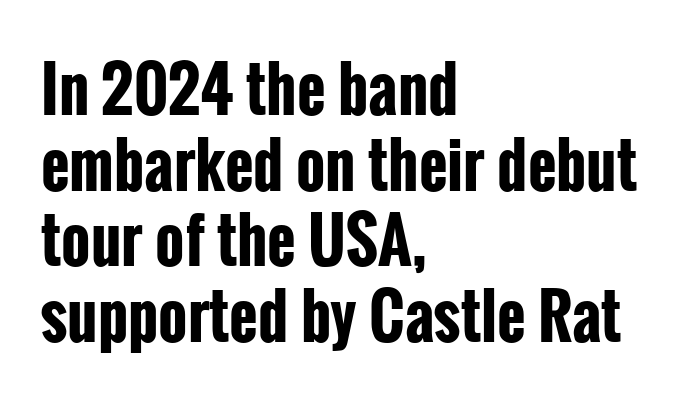
Q: Is the text bold? A: Yes.
Q: Is the text italic (slanted)? A: No, it is upright.
Q: Is the typeface a serif or a sans-serif typeface? A: Sans-serif.
Q: Is the text underlined? A: No.
Q: How is the paragraph aligned? A: Left-aligned.
Q: Is the spacing between letters normal or unusually wide? A: Normal.
Q: Width (condensed, normal, or wide)? A: Condensed.
Q: Stroke contrast? A: Low.
Q: x-height? A: Medium.
Q: Monospaced? A: No.
